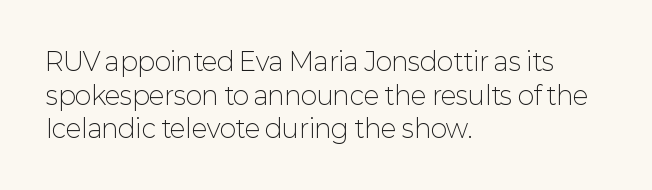
{"italic": "no", "bold": "no", "underline": "no", "align": "left", "line_spacing": "normal", "line_spacing_ratio": 1.35, "letter_spacing": "normal", "letter_spacing_em": 0.0, "glyph_px": 25}
